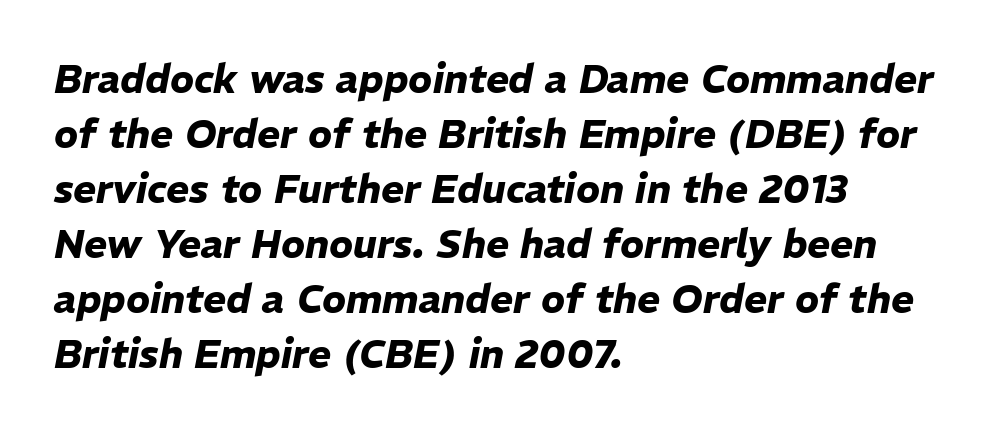
The image shows 39 px heavy type, italic (leaning right); set left-aligned, normal line spacing (1.41x), normal letter spacing, not underlined; low stroke contrast and a medium x-height.
